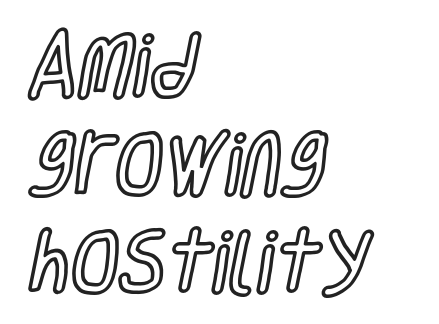
{"width": "condensed", "x_height": "large", "monospaced": "no", "underline": "no", "align": "left", "line_spacing": "normal", "line_spacing_ratio": 1.41, "letter_spacing": "normal", "letter_spacing_em": 0.0, "glyph_px": 70}
